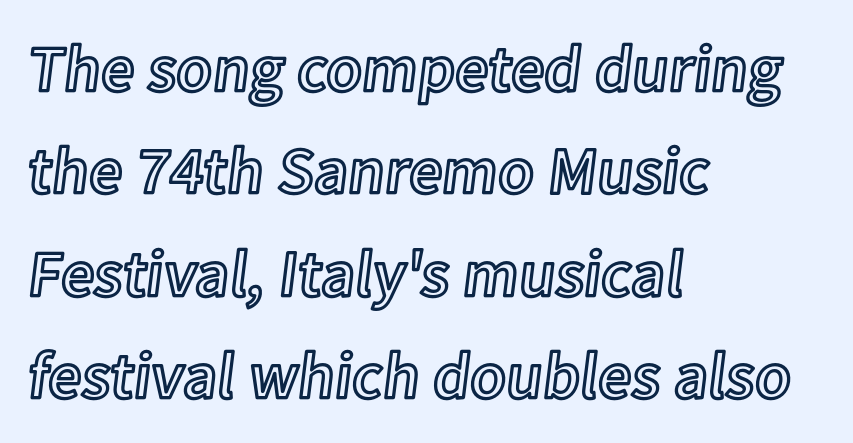
{"width": "normal", "x_height": "medium", "monospaced": "no", "underline": "no", "align": "left", "line_spacing": "normal", "line_spacing_ratio": 1.55, "letter_spacing": "normal", "letter_spacing_em": 0.0, "glyph_px": 66}
